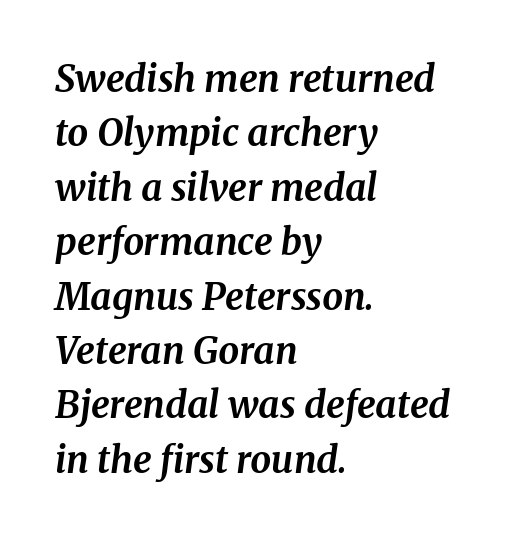
The image shows 37 px bold serif type, italic (leaning right); set left-aligned, normal line spacing (1.47x), normal letter spacing, not underlined; medium stroke contrast and a medium x-height.
